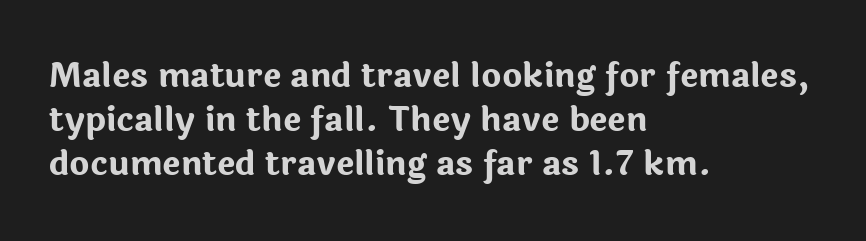
The image shows 34 px bold sans-serif type, upright; set left-aligned, normal line spacing (1.3x), normal letter spacing, not underlined; low stroke contrast and a medium x-height.
